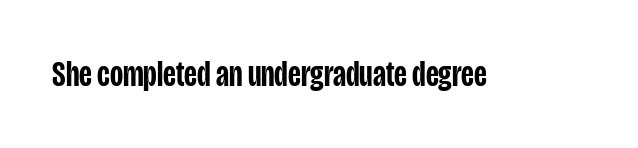
The image shows 36 px semibold, condensed sans-serif type, upright; set normal letter spacing, not underlined; low stroke contrast and a large x-height.
